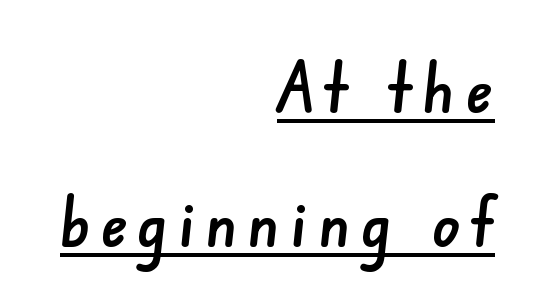
The image shows 70 px sans-serif type; set right-aligned, loose line spacing (1.92x), underlined; low stroke contrast and a small x-height.
